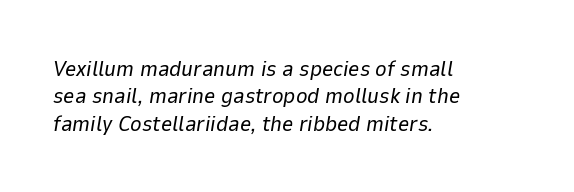
Q: Is the text bold? A: No.
Q: Is the text italic (slanted)? A: Yes, it leans right by about 9 degrees.
Q: Is the text underlined? A: No.
Q: How is the paragraph aligned? A: Left-aligned.
Q: Is the spacing between letters normal or unusually wide? A: Normal.
